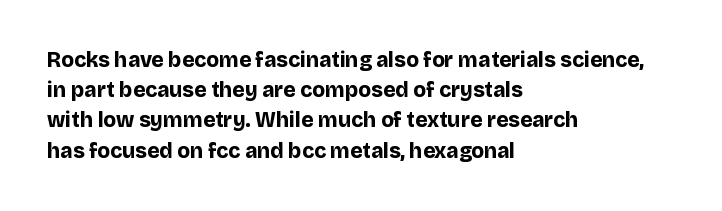
Emphasis by weight is at full strength: bold. Compared with typical body copy, the letter spacing here is the same. The passage shown is not underscored anywhere. Each new line begins a customary step beneath the previous one.
